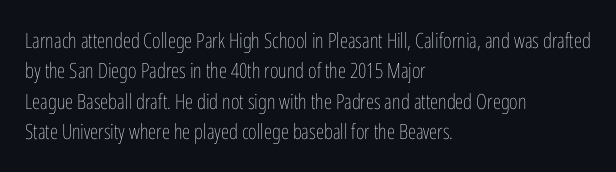
The image shows 21 px text type, upright; set left-aligned, normal line spacing (1.45x), normal letter spacing, not underlined.
